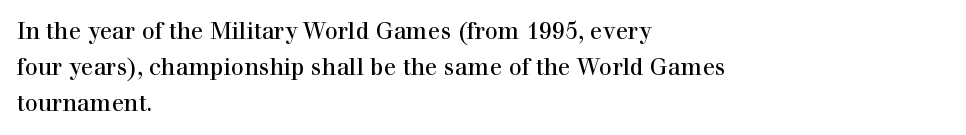
Q: Is the text italic (slanted)? A: No, it is upright.
Q: Is the text underlined? A: No.
Q: How is the paragraph aligned? A: Left-aligned.
Q: Is the spacing between letters normal or unusually wide? A: Normal.
Q: Is the spacing between lines tight, normal or loose? A: Normal.
